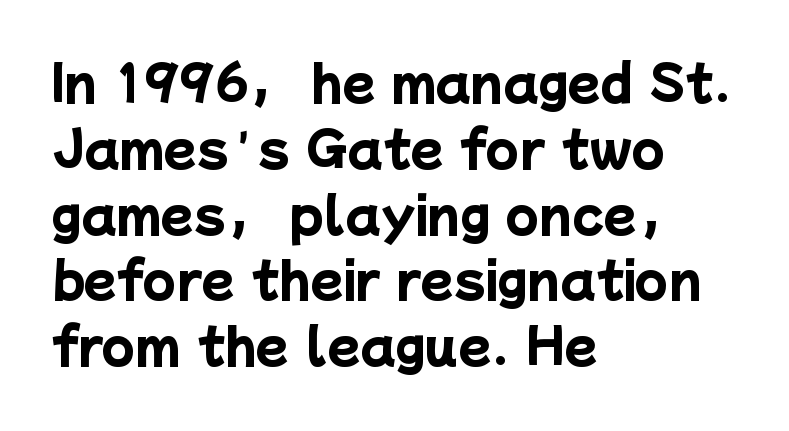
Q: Is the text bold? A: Yes.
Q: Is the typeface a serif or a sans-serif typeface? A: Sans-serif.
Q: Is the text underlined? A: No.
Q: How is the paragraph aligned? A: Left-aligned.
Q: Is the spacing between letters normal or unusually wide? A: Normal.
Q: Is the spacing between lines tight, normal or loose? A: Normal.
Q: Width (condensed, normal, or wide)? A: Normal.
Q: Stroke contrast? A: Low.
Q: x-height? A: Medium.
Q: Monospaced? A: No.
